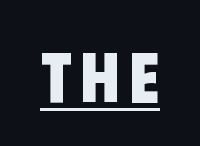
The specimen includes a rule beneath the text block's lines. The rendering uses natural spacing where letterforms have individual widths. The characters display no serif detailing; their extremities are plain. Notice how thick the strokes are: this is what a full bold looks like.
